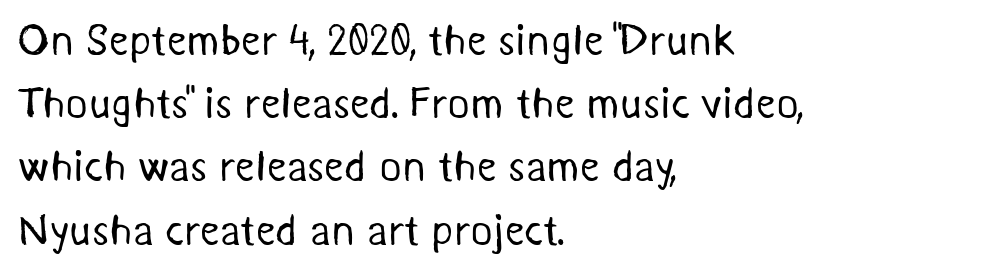
Q: Is the text bold? A: No.
Q: Is the typeface a serif or a sans-serif typeface? A: Sans-serif.
Q: Is the text underlined? A: No.
Q: How is the paragraph aligned? A: Left-aligned.
Q: Is the spacing between letters normal or unusually wide? A: Normal.
Q: Is the spacing between lines tight, normal or loose? A: Normal.
Q: Width (condensed, normal, or wide)? A: Normal.
Q: Stroke contrast? A: Medium.
Q: x-height? A: Medium.
Q: Monospaced? A: No.
